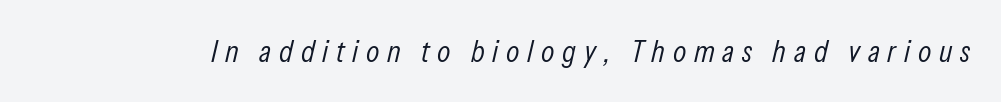
Q: Is the text bold? A: No.
Q: Is the text italic (slanted)? A: Yes, it leans right by about 13 degrees.
Q: Is the text underlined? A: No.
Q: Is the spacing between letters normal or unusually wide? A: Unusually wide.
Q: Width (condensed, normal, or wide)? A: Condensed.
Q: Stroke contrast? A: Low.
Q: x-height? A: Medium.
Q: Monospaced? A: No.
